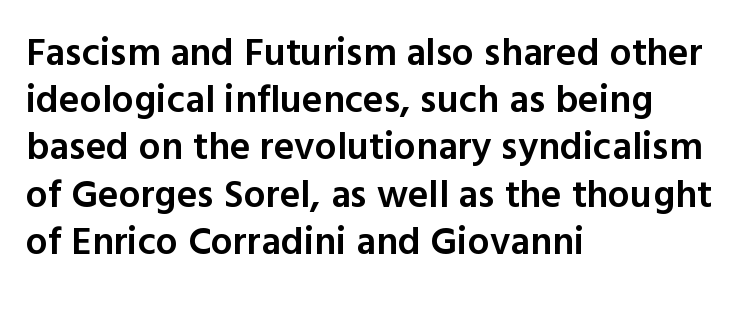
The image shows 39 px semibold sans-serif type, upright; set left-aligned, line spacing 1.21x, normal letter spacing, not underlined; a medium x-height.
